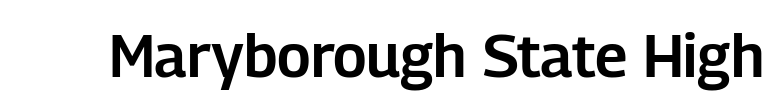
The image shows 59 px sans-serif type, upright; set normal letter spacing, not underlined; low stroke contrast and a medium x-height.
